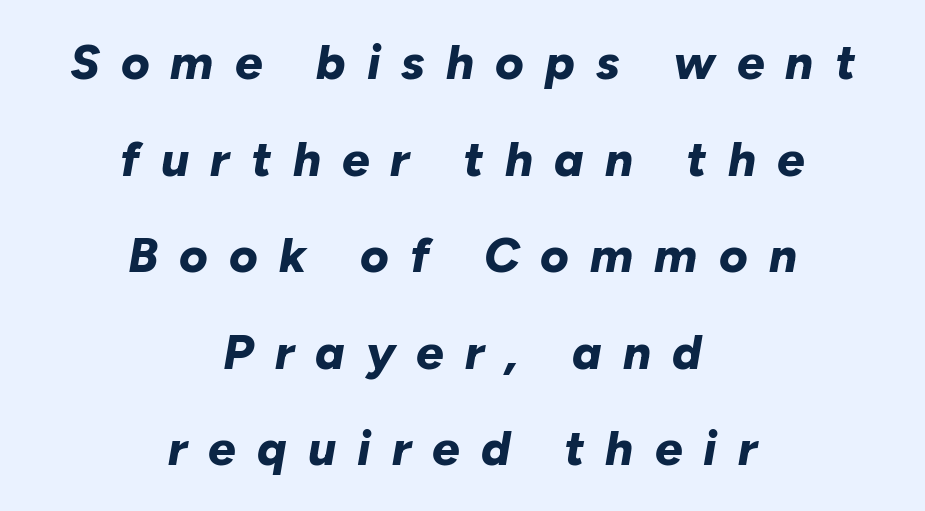
{"italic": "yes", "lean": "right", "slant_degrees": 10, "bold": "yes", "weight": "bold", "width": "normal", "stroke_contrast": "low", "x_height": "medium", "monospaced": "no", "underline": "no", "align": "center", "line_spacing": "loose", "line_spacing_ratio": 1.97, "letter_spacing": "wide", "letter_spacing_em": 0.43, "glyph_px": 49}
